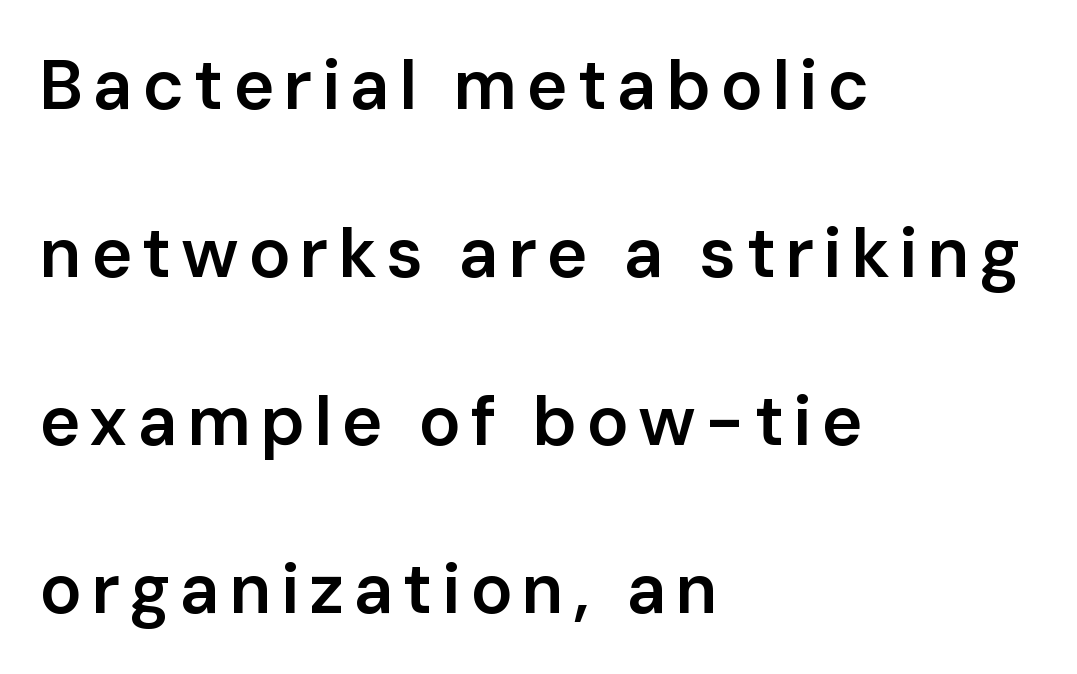
The image shows 70 px semibold sans-serif type, upright; set left-aligned, loose line spacing (2.4x), not underlined; low stroke contrast and a medium x-height.
